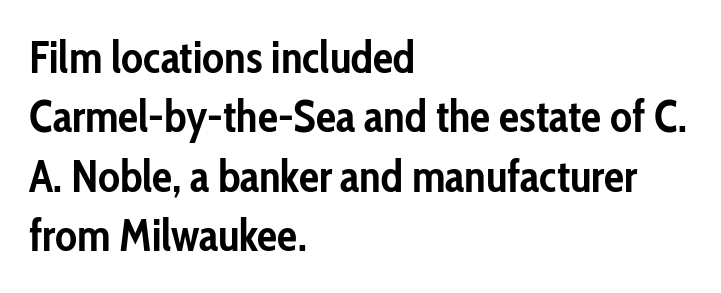
Q: Is the text bold? A: Yes.
Q: Is the text italic (slanted)? A: No, it is upright.
Q: Is the typeface a serif or a sans-serif typeface? A: Sans-serif.
Q: Is the text underlined? A: No.
Q: How is the paragraph aligned? A: Left-aligned.
Q: Is the spacing between letters normal or unusually wide? A: Normal.
Q: Is the spacing between lines tight, normal or loose? A: Normal.
Q: Width (condensed, normal, or wide)? A: Condensed.
Q: Stroke contrast? A: Low.
Q: x-height? A: Medium.
Q: Monospaced? A: No.
